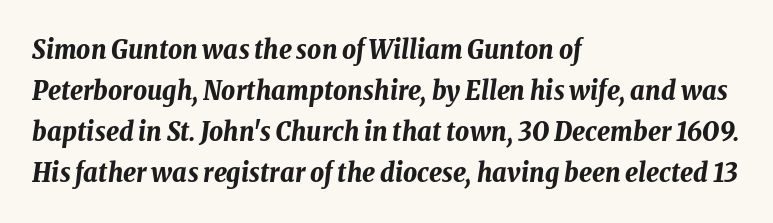
Vertical spacing — default. Tracking value appears to be zero — textbook default spacing. Its strokes are broad and dark, the hallmark of bold type. Compared with a centered layout, this one pins lines to the left instead. Looking at the ascenders, they clearly lean. Check under the words: just untouched page.
